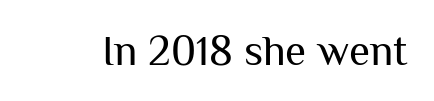
{"serif": "no", "italic": "no", "bold": "no", "weight": "regular", "width": "normal", "stroke_contrast": "medium", "x_height": "medium", "monospaced": "no", "underline": "no", "letter_spacing": "normal", "letter_spacing_em": 0.0, "glyph_px": 43}
